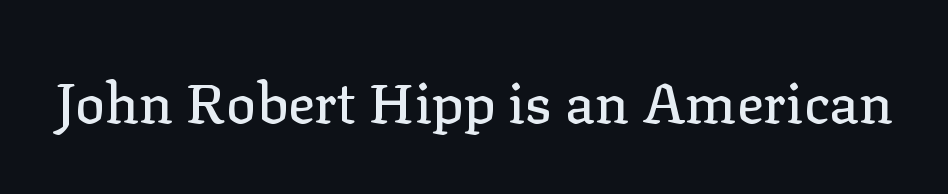
Q: Is the text italic (slanted)? A: No, it is upright.
Q: Is the typeface a serif or a sans-serif typeface? A: Serif.
Q: Is the text underlined? A: No.
Q: Is the spacing between letters normal or unusually wide? A: Normal.
Q: Width (condensed, normal, or wide)? A: Normal.
Q: Stroke contrast? A: Low.
Q: x-height? A: Medium.
Q: Monospaced? A: No.
